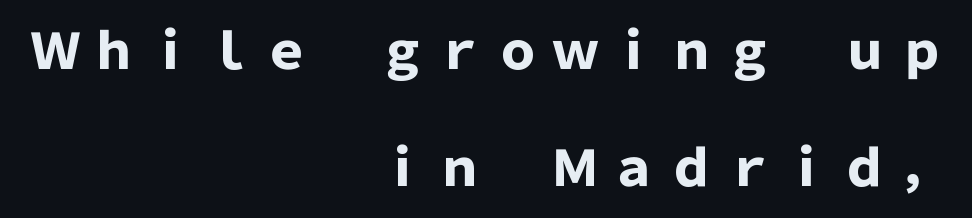
Q: Is the text bold? A: Yes.
Q: Is the text italic (slanted)? A: No, it is upright.
Q: Is the typeface a serif or a sans-serif typeface? A: Sans-serif.
Q: Is the text underlined? A: No.
Q: How is the paragraph aligned? A: Right-aligned.
Q: Is the spacing between lines tight, normal or loose? A: Loose.
Q: Width (condensed, normal, or wide)? A: Normal.
Q: Stroke contrast? A: Low.
Q: x-height? A: Medium.
Q: Monospaced? A: No.
